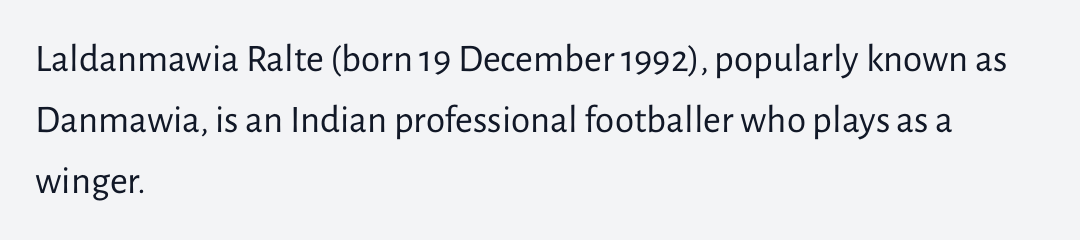
The image shows 39 px regular-weight sans-serif type, upright; set left-aligned, normal line spacing (1.56x), normal letter spacing, not underlined; low stroke contrast and a medium x-height.
